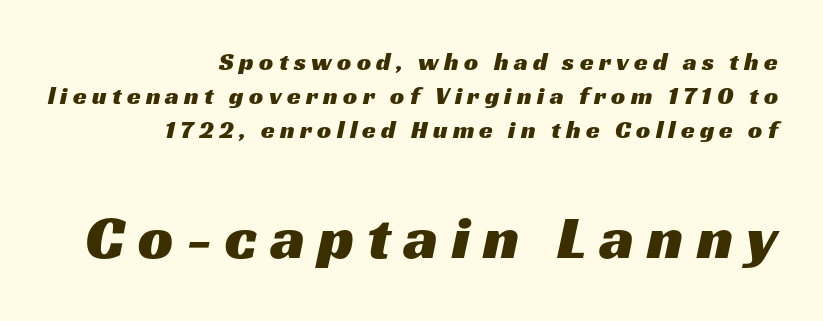
{"serif": "no", "width": "wide", "stroke_contrast": "medium", "x_height": "medium", "monospaced": "no", "underline": "no", "align": "right", "line_spacing": "normal", "line_spacing_ratio": 1.36, "letter_spacing": "wide", "letter_spacing_em": 0.21, "larger_block": "second", "size_ratio": 2.48, "glyph_px": 62}
